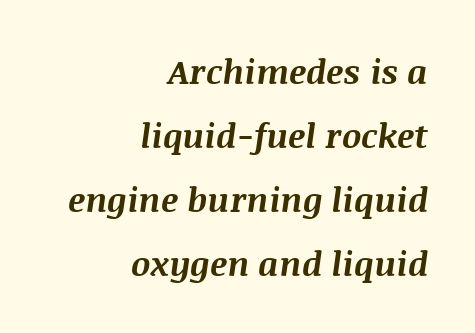
{"italic": "yes", "lean": "right", "slant_degrees": 8, "bold": "yes", "weight": "bold", "width": "normal", "stroke_contrast": "medium", "x_height": "large", "monospaced": "no", "underline": "no", "align": "right", "line_spacing_ratio": 1.88, "letter_spacing": "normal", "letter_spacing_em": 0.0, "glyph_px": 34}
